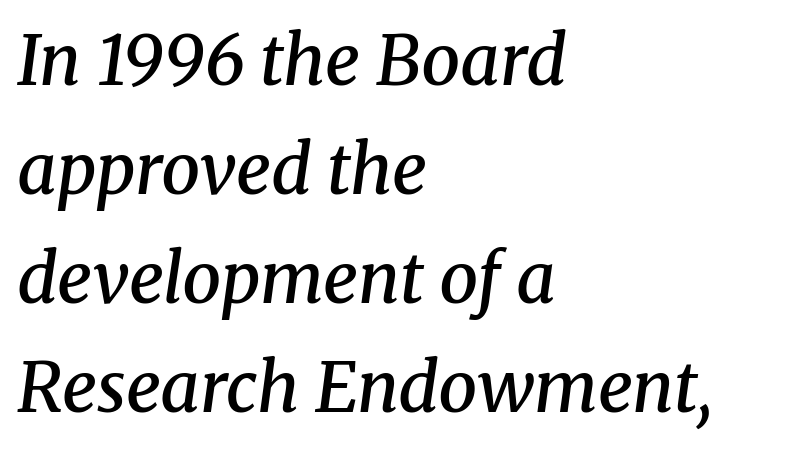
{"serif": "yes", "italic": "yes", "lean": "right", "slant_degrees": 8, "bold": "semi", "weight": "semibold", "width": "normal", "stroke_contrast": "medium", "x_height": "medium", "monospaced": "no", "underline": "no", "align": "left", "line_spacing": "normal", "line_spacing_ratio": 1.58, "letter_spacing": "normal", "letter_spacing_em": 0.0, "glyph_px": 69}
